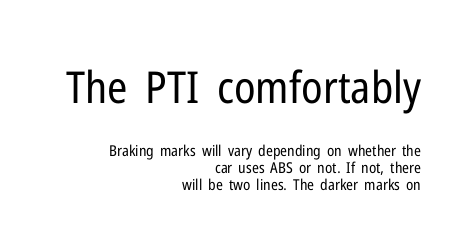
The image shows 44 px regular-weight, condensed sans-serif type, upright; set right-aligned, tight line spacing (1.12x), normal letter spacing, not underlined; the first (top) block is 2.93x larger; low stroke contrast and a medium x-height.
